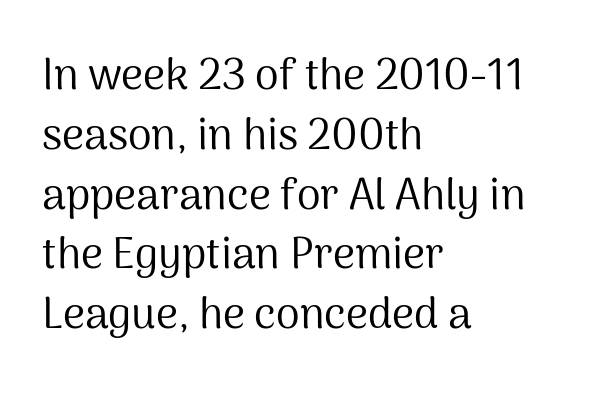
Observe the absence of serifs on each vertical stroke in this sample. Italic? Not at all — the glyphs are vertical. Does the leading feel generous? No, just average. The zone under the glyphs is completely vacant. On a weight scale, this lands at 450 or below.
